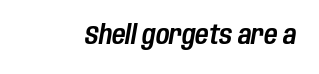
Q: Is the text italic (slanted)? A: Yes, it leans right by about 10 degrees.
Q: Is the text underlined? A: No.
Q: Is the spacing between letters normal or unusually wide? A: Normal.
